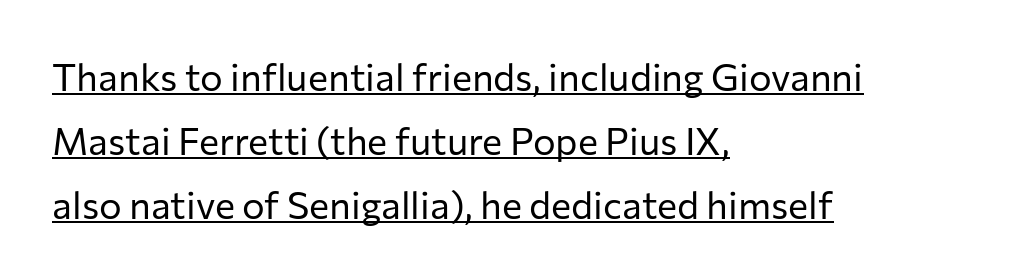
Reading down the block, your eye returns to a fixed left position each line. The lines sit at an ordinary, default distance from one another. The font's upright variant was chosen for this text. Think standard paragraph weight, or any step lighter than that.
